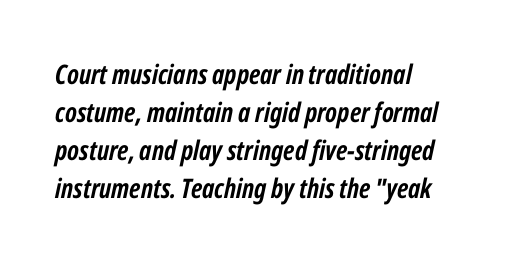
Observe the ordinary spacing: letters are neighbours, not strangers. No word sits above an underline. Set as a true bold cut, around the 700 mark. Tall strokes in this sample are angled rather than plumb.
